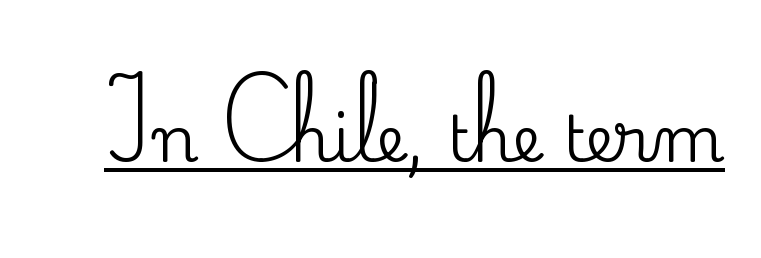
Character widths vary here, with narrow letters taking less room than wide ones. Look at the tracking — it's just the regular setting, nothing added. Every stem runs plumb, perpendicular to the baseline. The face used here appears with an underline applied. The text was rendered using a seriffed face with decorative stroke endings.
